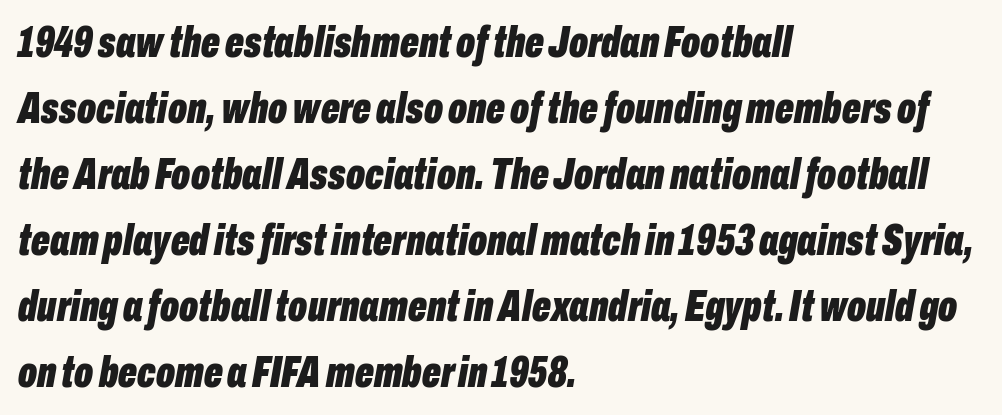
{"italic": "yes", "lean": "right", "slant_degrees": 10, "bold": "yes", "weight": "bold", "width": "condensed", "stroke_contrast": "low", "x_height": "medium", "monospaced": "no", "underline": "no", "align": "left", "line_spacing": "normal", "line_spacing_ratio": 1.5, "letter_spacing": "normal", "letter_spacing_em": 0.0, "glyph_px": 44}
